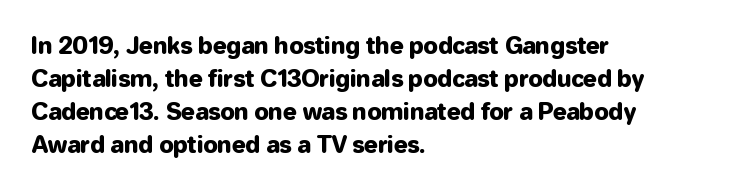
{"italic": "no", "underline": "no", "align": "left", "line_spacing": "normal", "line_spacing_ratio": 1.44, "letter_spacing": "normal", "letter_spacing_em": 0.0, "glyph_px": 23}
